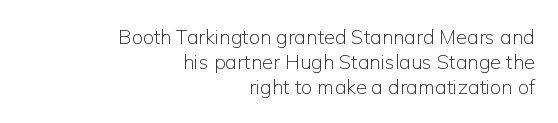
Q: Is the text bold? A: No.
Q: Is the text italic (slanted)? A: No, it is upright.
Q: Is the text underlined? A: No.
Q: How is the paragraph aligned? A: Right-aligned.
Q: Is the spacing between letters normal or unusually wide? A: Normal.
Q: Is the spacing between lines tight, normal or loose? A: Normal.
